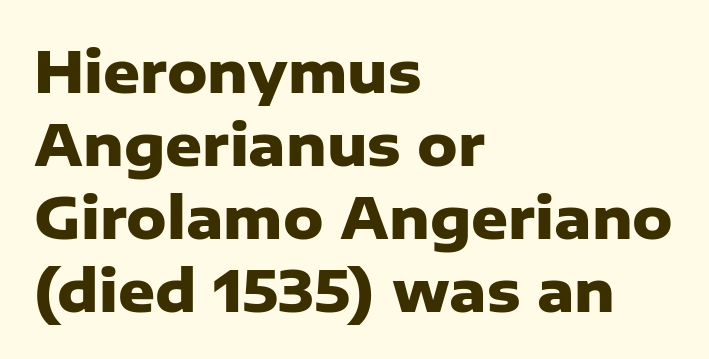
The typography opts for an upright posture over an oblique one. Spacing verdict: proportional, widths tailored to each character. Casual observation: everything's shoved over to the left. Normally led — the rows are evenly, conventionally spaced.
